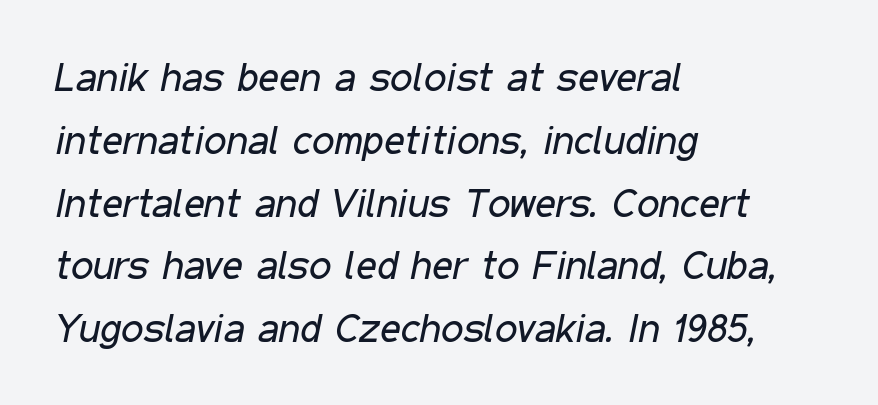
Q: Is the text bold? A: No.
Q: Is the text italic (slanted)? A: Yes, it leans right by about 11 degrees.
Q: Is the text underlined? A: No.
Q: How is the paragraph aligned? A: Left-aligned.
Q: Is the spacing between letters normal or unusually wide? A: Normal.
Q: Is the spacing between lines tight, normal or loose? A: Normal.
Q: Width (condensed, normal, or wide)? A: Condensed.
Q: Stroke contrast? A: Low.
Q: x-height? A: Medium.
Q: Monospaced? A: No.
